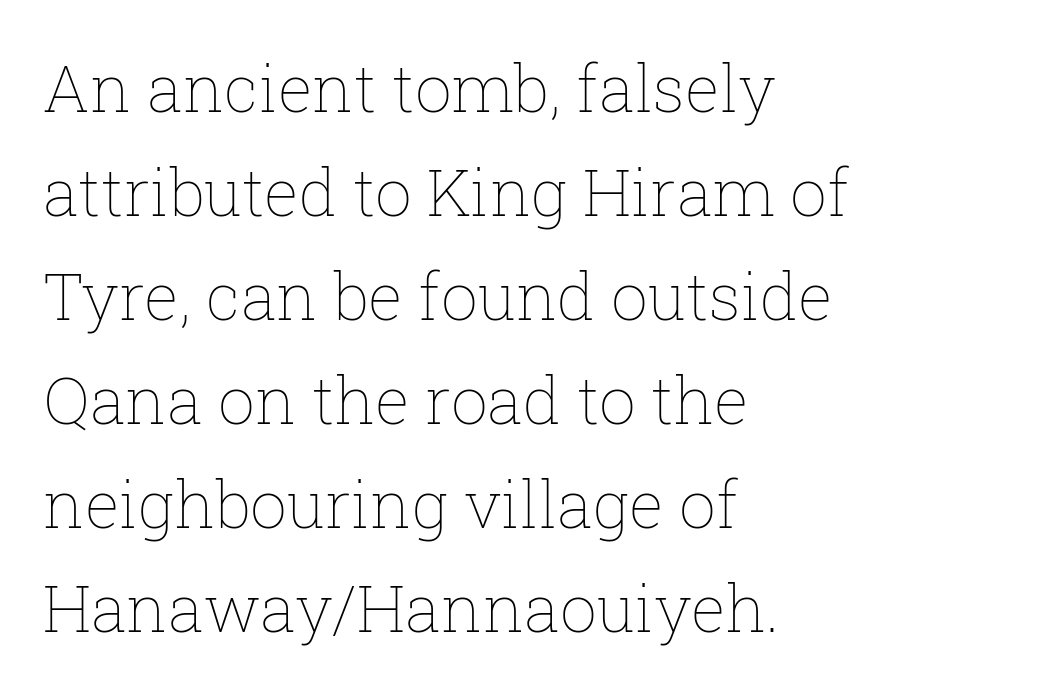
{"italic": "no", "bold": "no", "weight": "thin", "width": "normal", "stroke_contrast": "low", "x_height": "medium", "monospaced": "no", "underline": "no", "align": "left", "line_spacing": "normal", "line_spacing_ratio": 1.6, "letter_spacing": "normal", "letter_spacing_em": 0.0, "glyph_px": 65}
